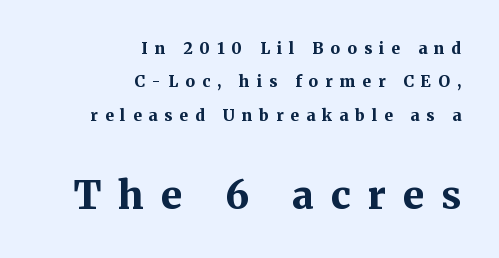
Q: Is the text bold? A: Yes.
Q: Is the text italic (slanted)? A: No, it is upright.
Q: Is the typeface a serif or a sans-serif typeface? A: Serif.
Q: Is the text underlined? A: No.
Q: How is the paragraph aligned? A: Right-aligned.
Q: Is the spacing between letters normal or unusually wide? A: Unusually wide.
Q: Is the spacing between lines tight, normal or loose? A: Loose.
Q: Which block of text is set in a larger size, the first (top) or the second (bottom)? A: The second (bottom) one.
Q: Width (condensed, normal, or wide)? A: Normal.
Q: Stroke contrast? A: Medium.
Q: x-height? A: Medium.
Q: Monospaced? A: No.
